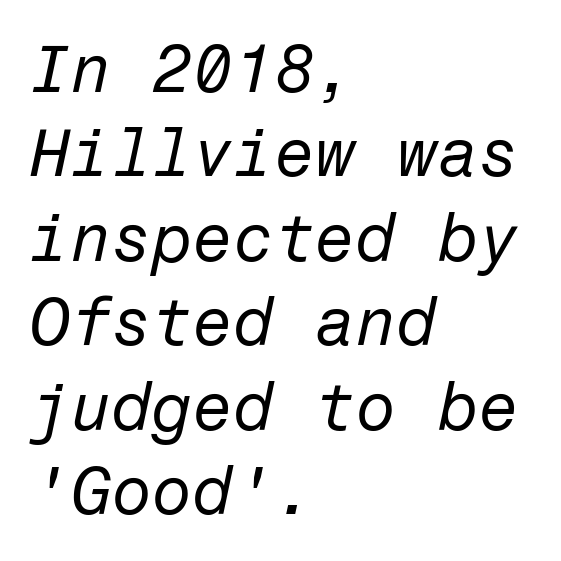
Q: Is the text bold? A: No.
Q: Is the text italic (slanted)? A: Yes, it leans right by about 12 degrees.
Q: Is the text underlined? A: No.
Q: How is the paragraph aligned? A: Left-aligned.
Q: Is the spacing between letters normal or unusually wide? A: Normal.
Q: Is the spacing between lines tight, normal or loose? A: Normal.
Q: Width (condensed, normal, or wide)? A: Normal.
Q: Stroke contrast? A: Low.
Q: x-height? A: Medium.
